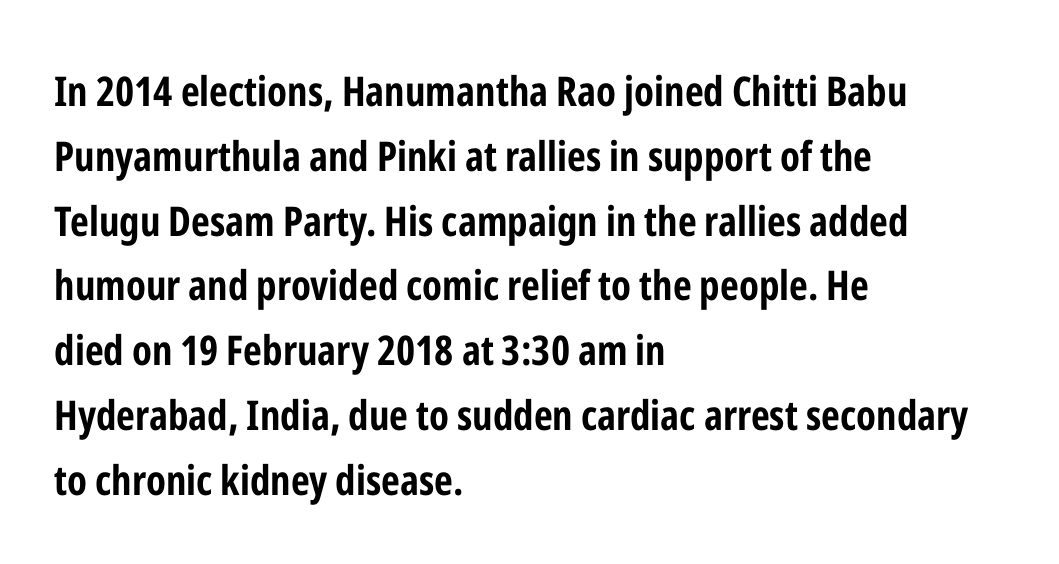
The image shows 41 px bold, condensed sans-serif type, upright; set left-aligned, normal line spacing (1.58x), normal letter spacing, not underlined; low stroke contrast and a medium x-height.
